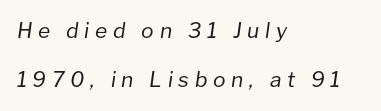
Casual observation: everything's shoved over to the left. Style check: oblique. The space between consecutive lines is lavish. The gap between lines stays unmarked.
